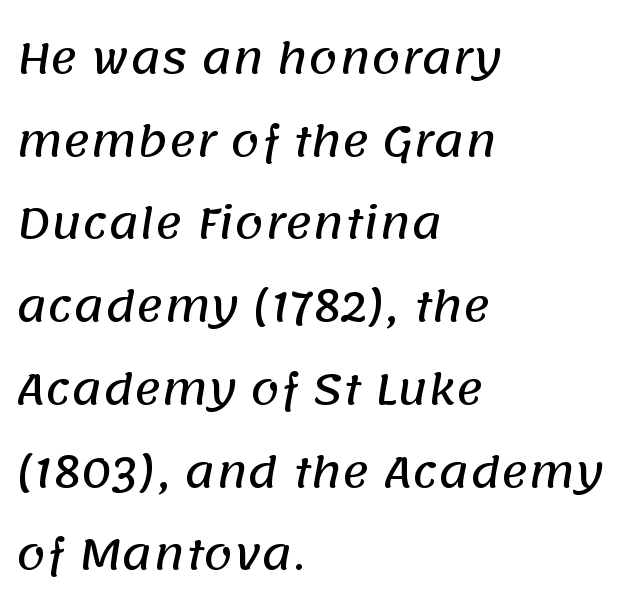
Q: Is the typeface a serif or a sans-serif typeface? A: Sans-serif.
Q: Is the text underlined? A: No.
Q: How is the paragraph aligned? A: Left-aligned.
Q: Is the spacing between letters normal or unusually wide? A: Normal.
Q: Is the spacing between lines tight, normal or loose? A: Loose.
Q: Width (condensed, normal, or wide)? A: Normal.
Q: Stroke contrast? A: Low.
Q: x-height? A: Large.
Q: Monospaced? A: No.
